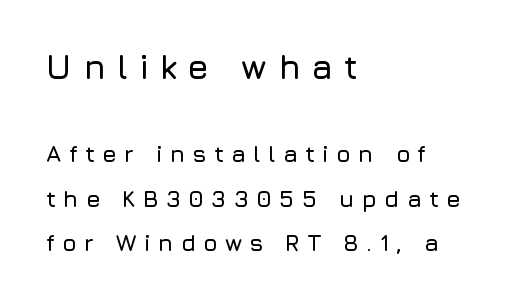
{"serif": "no", "italic": "no", "width": "normal", "stroke_contrast": "low", "x_height": "medium", "monospaced": "no", "underline": "no", "align": "left", "line_spacing": "loose", "line_spacing_ratio": 1.94, "letter_spacing": "wide", "letter_spacing_em": 0.32, "larger_block": "first", "size_ratio": 1.48, "glyph_px": 34}
